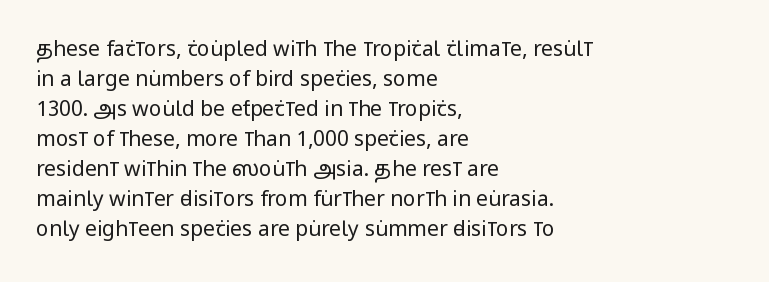
{"italic": "no", "bold": "no", "underline": "no", "align": "left", "line_spacing": "normal", "line_spacing_ratio": 1.43, "letter_spacing": "normal", "letter_spacing_em": 0.0, "glyph_px": 21}
